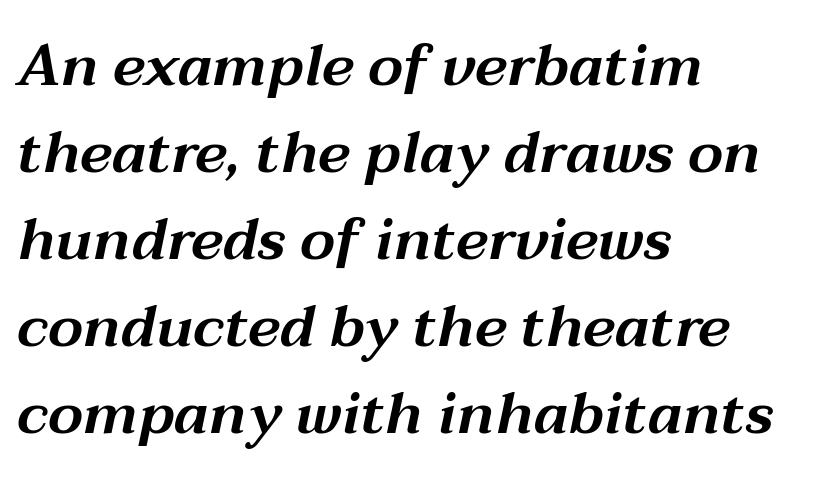
Each word holds together tightly as a unit, with standard inter-letter gaps. The specimen omits any rule beneath the text block's lines. The rendering uses a moderate line-height, typical for paragraphs. Slanted lettering throughout.
